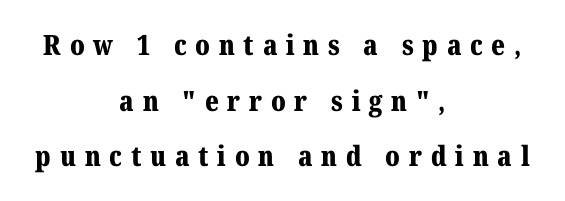
{"serif": "yes", "italic": "no", "bold": "yes", "weight": "bold", "width": "normal", "stroke_contrast": "medium", "x_height": "medium", "monospaced": "no", "underline": "no", "align": "center", "line_spacing": "loose", "line_spacing_ratio": 1.99, "letter_spacing": "wide", "letter_spacing_em": 0.31, "glyph_px": 28}
